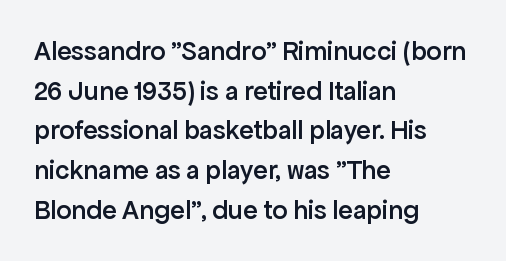
Observe the ordinary spacing: letters are neighbours, not strangers. The font's upright variant was chosen for this text. Letters rest on an invisible, unmarked baseline. The leading is moderate, giving the passage an even texture. The paragraph has a hard left edge and a soft right edge.
